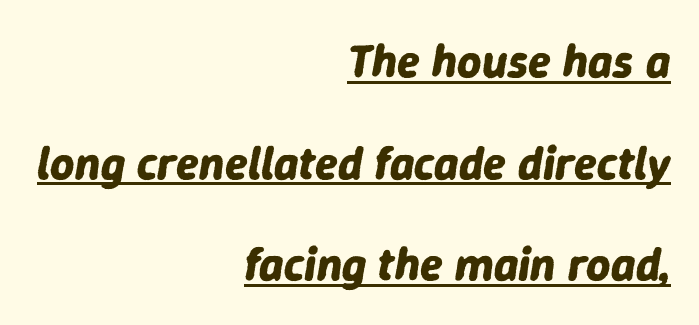
{"italic": "yes", "lean": "right", "slant_degrees": 9, "bold": "yes", "weight": "bold", "width": "normal", "stroke_contrast": "low", "x_height": "medium", "monospaced": "no", "underline": "yes", "align": "right", "line_spacing": "loose", "line_spacing_ratio": 2.16, "letter_spacing": "normal", "letter_spacing_em": 0.0, "glyph_px": 47}
